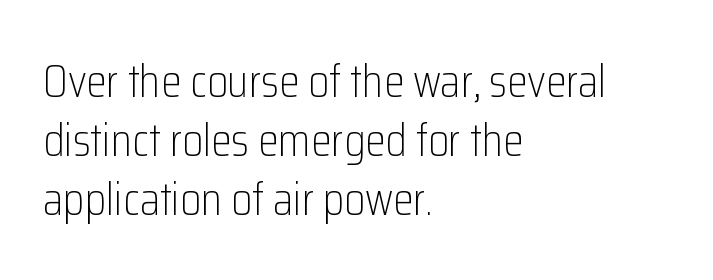
Q: Is the text bold? A: No.
Q: Is the text italic (slanted)? A: No, it is upright.
Q: Is the typeface a serif or a sans-serif typeface? A: Sans-serif.
Q: Is the text underlined? A: No.
Q: How is the paragraph aligned? A: Left-aligned.
Q: Is the spacing between letters normal or unusually wide? A: Normal.
Q: Is the spacing between lines tight, normal or loose? A: Normal.
Q: Width (condensed, normal, or wide)? A: Condensed.
Q: Stroke contrast? A: Low.
Q: x-height? A: Medium.
Q: Monospaced? A: No.
